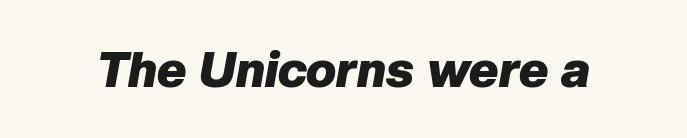
The image shows 50 px heavy type, italic (leaning right); set normal letter spacing, not underlined; low stroke contrast and a medium x-height.
